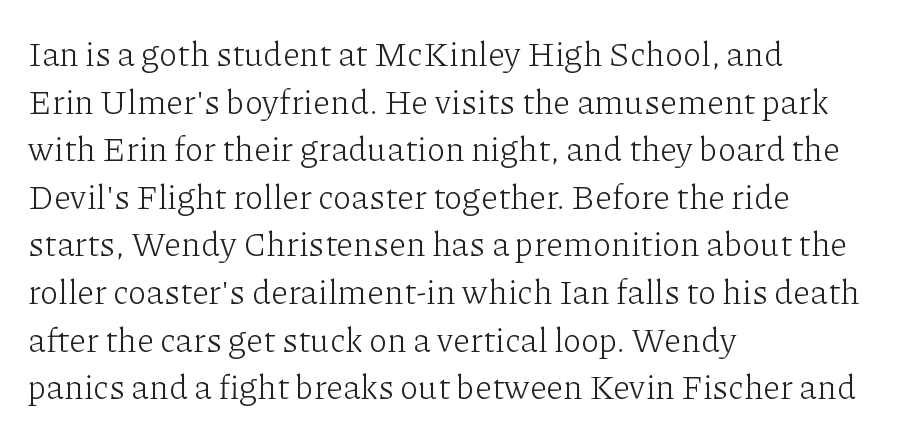
The image shows 34 px light serif type, upright; set left-aligned, normal line spacing (1.4x), normal letter spacing, not underlined; low stroke contrast and a medium x-height.
